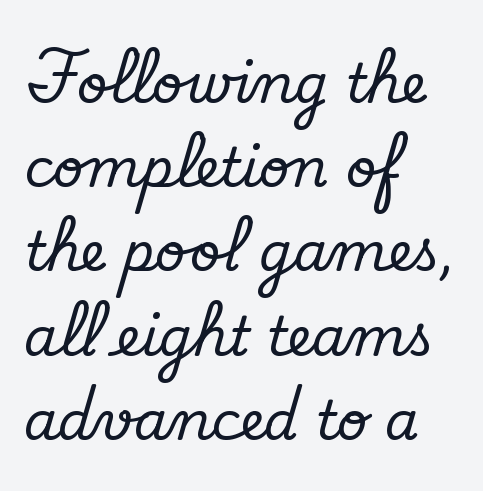
{"serif": "yes", "width": "normal", "stroke_contrast": "low", "x_height": "small", "monospaced": "no", "underline": "no", "align": "left", "line_spacing": "normal", "line_spacing_ratio": 1.56, "letter_spacing": "normal", "letter_spacing_em": 0.0, "glyph_px": 54}
